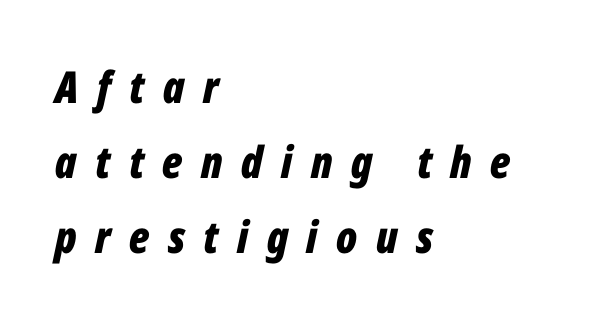
The image shows 44 px bold, condensed type, italic (leaning right); set left-aligned, line spacing 1.71x, unusually wide letter spacing (+0.42 em), not underlined; low stroke contrast and a medium x-height.
